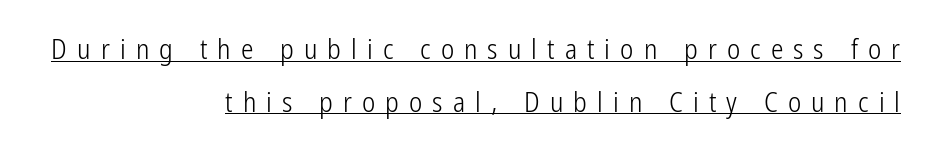
The image shows 28 px light, condensed sans-serif type, upright; set right-aligned, line spacing 1.88x, unusually wide letter spacing (+0.36 em), underlined; low stroke contrast and a medium x-height.
